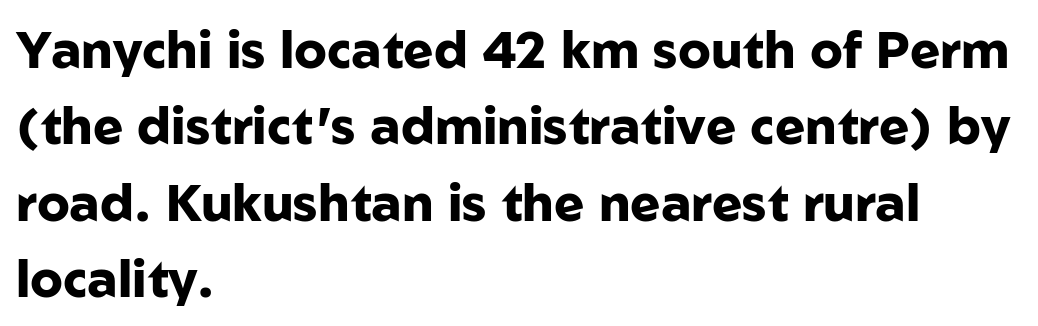
The image shows 51 px heavy sans-serif type, upright; set left-aligned, normal line spacing (1.5x), normal letter spacing, not underlined; low stroke contrast and a medium x-height.
